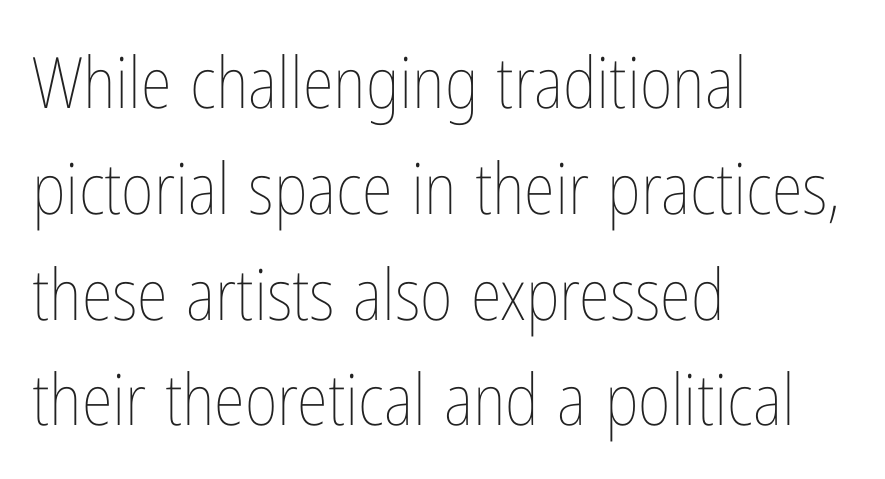
{"italic": "no", "bold": "no", "weight": "thin", "width": "condensed", "stroke_contrast": "low", "x_height": "medium", "monospaced": "no", "underline": "no", "align": "left", "line_spacing": "normal", "line_spacing_ratio": 1.49, "letter_spacing": "normal", "letter_spacing_em": 0.0, "glyph_px": 71}
